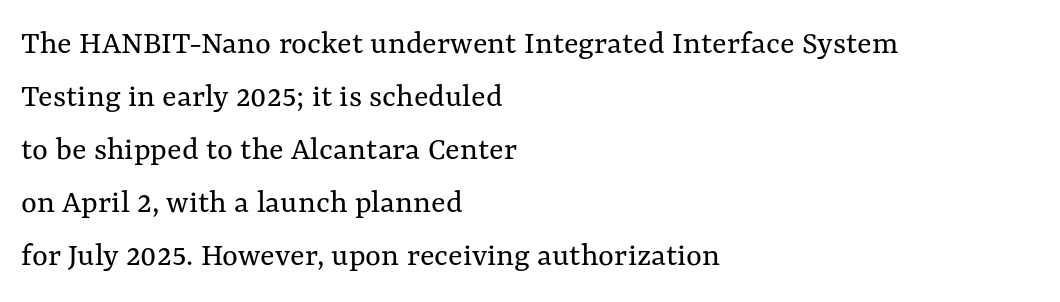
Q: Is the text bold? A: No.
Q: Is the text italic (slanted)? A: No, it is upright.
Q: Is the text underlined? A: No.
Q: How is the paragraph aligned? A: Left-aligned.
Q: Is the spacing between letters normal or unusually wide? A: Normal.
Q: Is the spacing between lines tight, normal or loose? A: Normal.
Q: Width (condensed, normal, or wide)? A: Normal.
Q: Stroke contrast? A: Medium.
Q: x-height? A: Medium.
Q: Monospaced? A: No.
